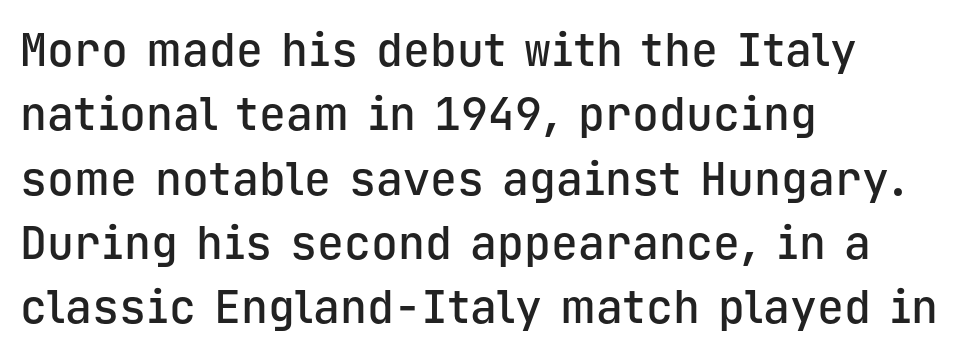
Every character here occupies the same horizontal width, giving the sample a typewriter-like rhythm. This is the in-between weight designers call semibold or demi. Bare-footed words on every line. This rendering uses left alignment, leaving the right contour irregular. Does the type have serifs? No, each stem ends abruptly.
